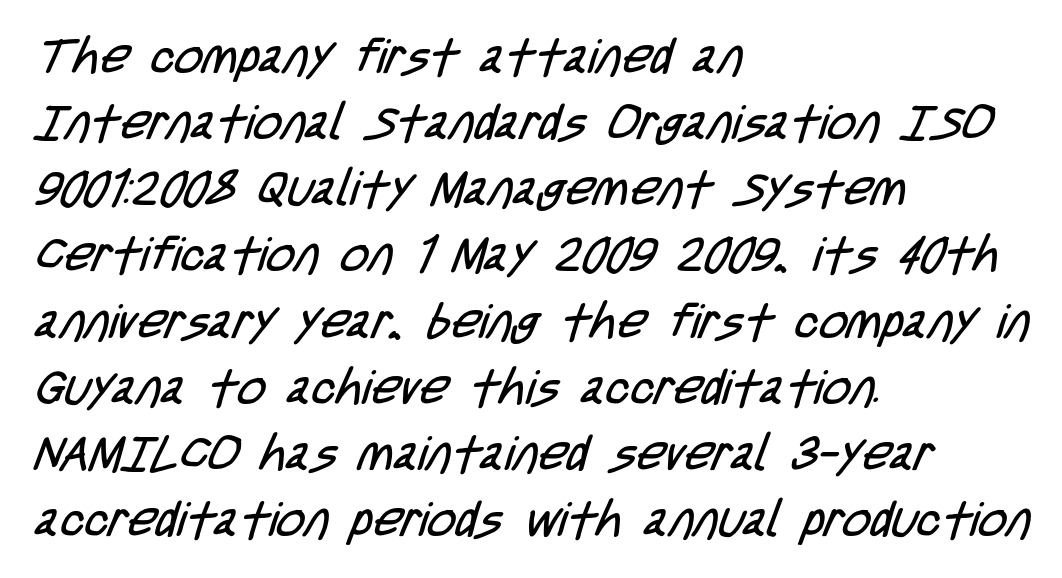
Regular leading. The cut favours lightness, reaching ordinary text weight at its darkest. Compared with typical body copy, the letter spacing here is the same. One-word summary of the alignment: left.
